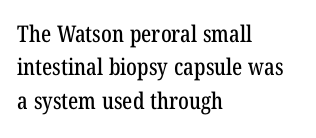
The foot of each line stays bare and open. Leading: standard. Horizontally, the lines are justified to the leading edge only. Tracking value appears to be zero — textbook default spacing.
